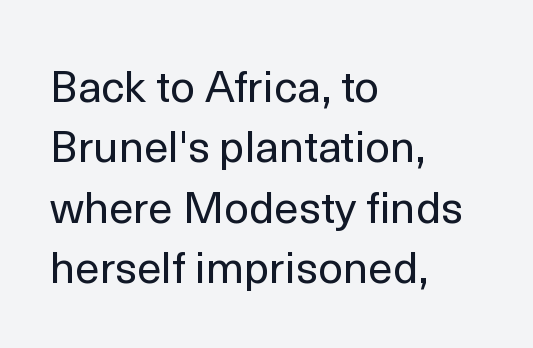
{"serif": "no", "italic": "no", "bold": "no", "weight": "regular", "width": "normal", "x_height": "medium", "monospaced": "no", "underline": "no", "align": "left", "line_spacing": "normal", "line_spacing_ratio": 1.37, "letter_spacing": "normal", "letter_spacing_em": 0.0, "glyph_px": 44}
